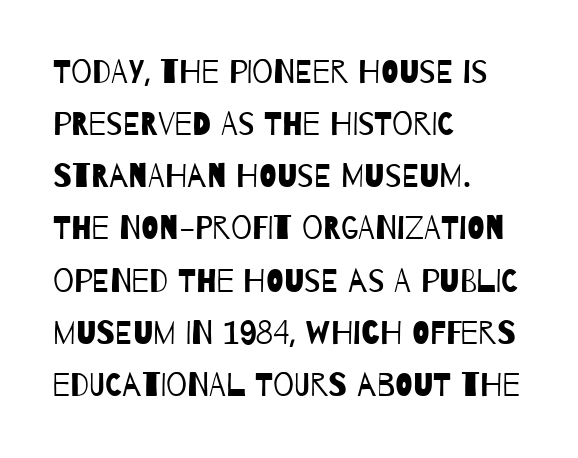
{"serif": "no", "bold": "no", "weight": "regular", "width": "condensed", "stroke_contrast": "low", "x_height": "large", "monospaced": "no", "underline": "no", "align": "left", "line_spacing": "normal", "line_spacing_ratio": 1.58, "letter_spacing": "normal", "letter_spacing_em": 0.0, "glyph_px": 33}
